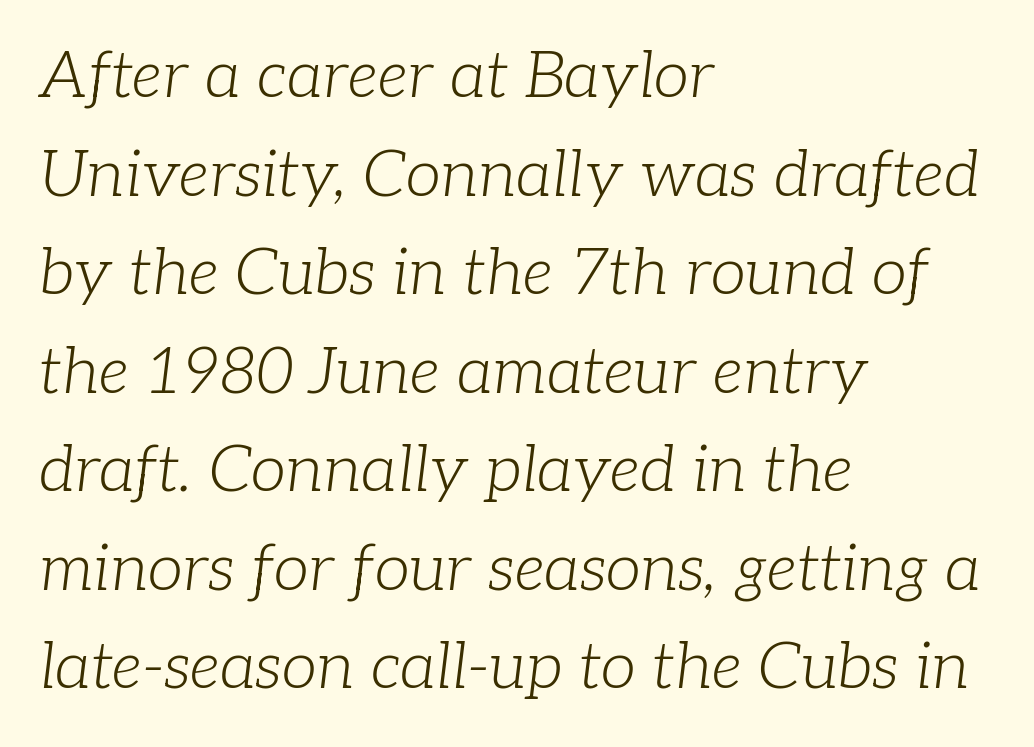
Q: Is the text bold? A: No.
Q: Is the text italic (slanted)? A: Yes, it leans right by about 7 degrees.
Q: Is the typeface a serif or a sans-serif typeface? A: Serif.
Q: Is the text underlined? A: No.
Q: How is the paragraph aligned? A: Left-aligned.
Q: Is the spacing between letters normal or unusually wide? A: Normal.
Q: Is the spacing between lines tight, normal or loose? A: Normal.
Q: Width (condensed, normal, or wide)? A: Normal.
Q: Stroke contrast? A: Low.
Q: x-height? A: Medium.
Q: Monospaced? A: No.
